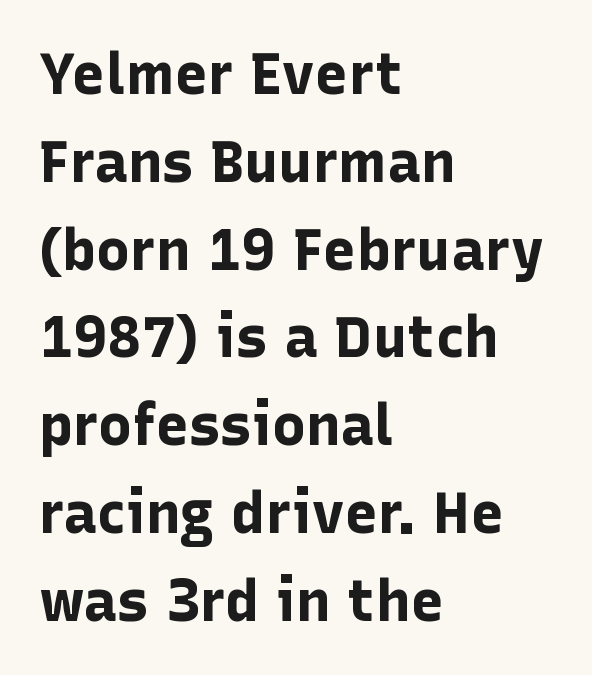
{"serif": "no", "italic": "no", "bold": "yes", "weight": "bold", "width": "normal", "stroke_contrast": "low", "x_height": "medium", "monospaced": "no", "underline": "no", "align": "left", "line_spacing": "normal", "line_spacing_ratio": 1.54, "letter_spacing": "normal", "letter_spacing_em": 0.0, "glyph_px": 57}
